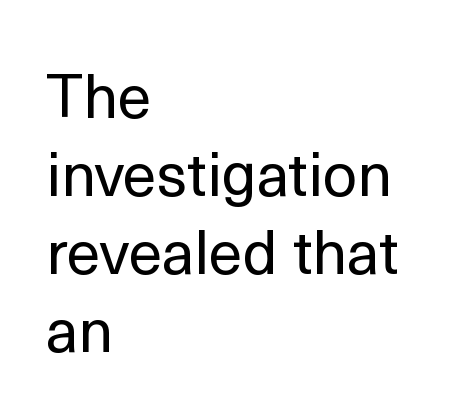
Q: Is the text bold? A: No.
Q: Is the text italic (slanted)? A: No, it is upright.
Q: Is the typeface a serif or a sans-serif typeface? A: Sans-serif.
Q: Is the text underlined? A: No.
Q: How is the paragraph aligned? A: Left-aligned.
Q: Is the spacing between letters normal or unusually wide? A: Normal.
Q: Is the spacing between lines tight, normal or loose? A: Normal.
Q: Width (condensed, normal, or wide)? A: Normal.
Q: x-height? A: Medium.
Q: Monospaced? A: No.
